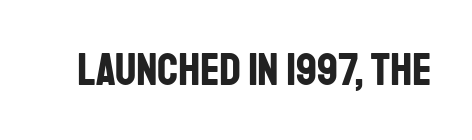
Q: Is the text bold? A: Yes.
Q: Is the text italic (slanted)? A: No, it is upright.
Q: Is the typeface a serif or a sans-serif typeface? A: Sans-serif.
Q: Is the text underlined? A: No.
Q: Is the spacing between letters normal or unusually wide? A: Normal.
Q: Width (condensed, normal, or wide)? A: Condensed.
Q: Stroke contrast? A: Low.
Q: x-height? A: Large.
Q: Monospaced? A: No.
